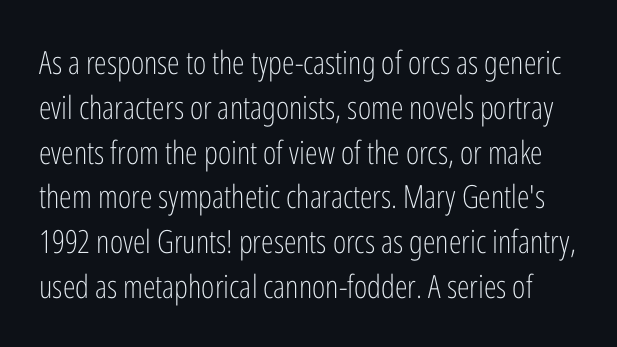
The image shows 32 px light, condensed sans-serif type, upright; set normal line spacing (1.4x), normal letter spacing, not underlined; low stroke contrast and a medium x-height.
